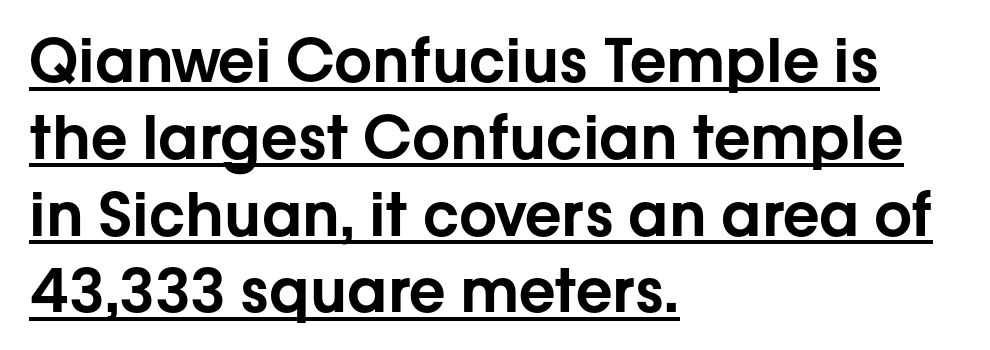
Q: Is the text italic (slanted)? A: No, it is upright.
Q: Is the typeface a serif or a sans-serif typeface? A: Sans-serif.
Q: Is the text underlined? A: Yes.
Q: How is the paragraph aligned? A: Left-aligned.
Q: Is the spacing between letters normal or unusually wide? A: Normal.
Q: Is the spacing between lines tight, normal or loose? A: Normal.
Q: Width (condensed, normal, or wide)? A: Normal.
Q: Stroke contrast? A: Low.
Q: x-height? A: Medium.
Q: Monospaced? A: No.
